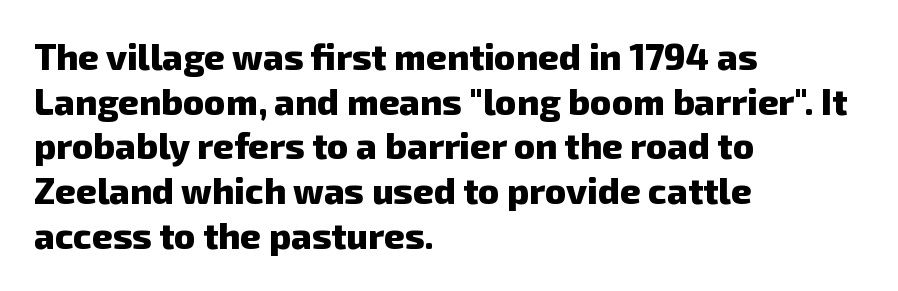
Spacing verdict: proportional, widths tailored to each character. Stroke terminals: plain, sans-serif. The words here are not underlined. Characters follow at the spacing the type designer built in. Compared with a centered layout, this one pins lines to the left instead. I'd describe the lettering as bold — thick and assertive.
